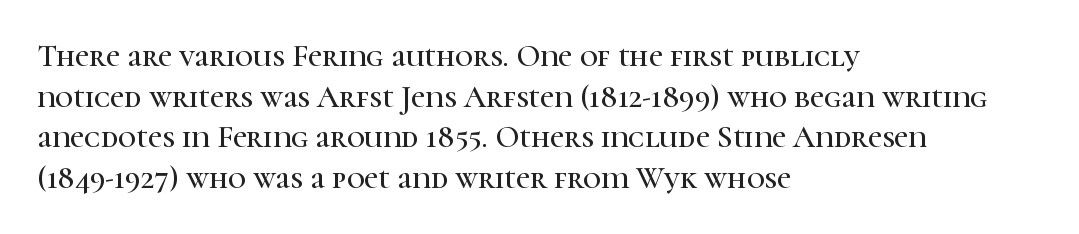
The image shows 31 px serif type, upright; set left-aligned, normal line spacing (1.31x), normal letter spacing, not underlined; high stroke contrast and a medium x-height.
